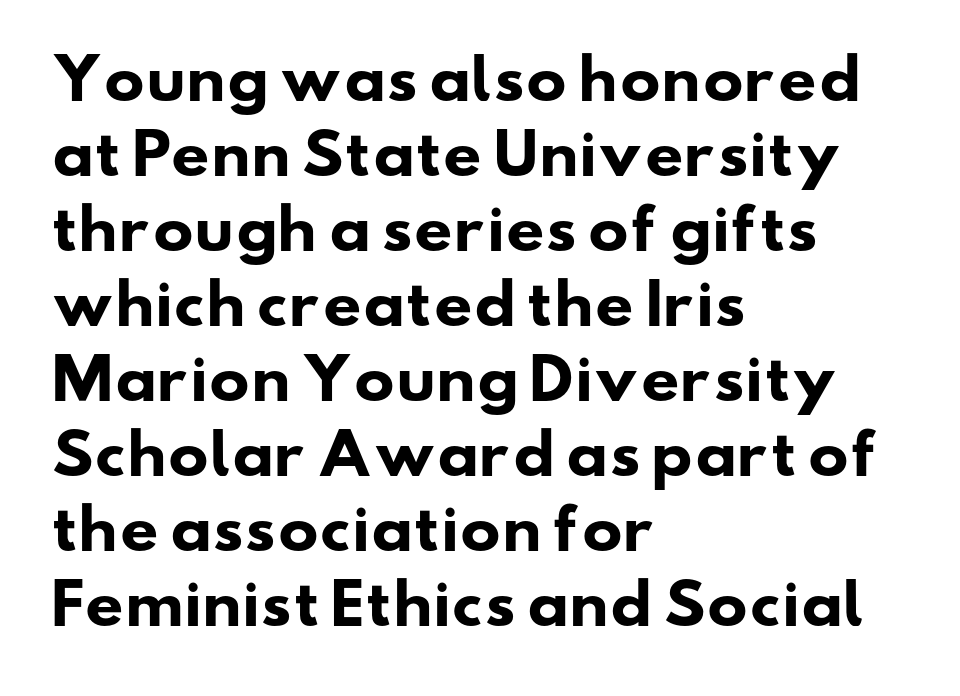
The image shows 54 px heavy, wide sans-serif type; set left-aligned, normal line spacing (1.39x), normal letter spacing, not underlined; low stroke contrast and a small x-height.
